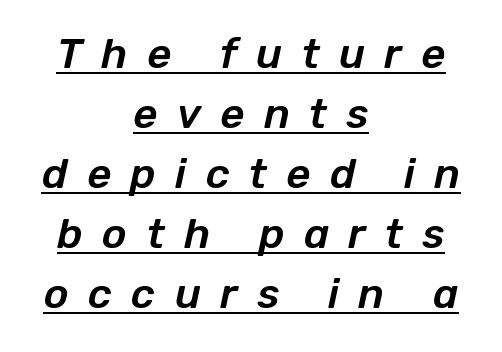
The image shows 42 px text type, italic (leaning right); set centered, normal line spacing (1.43x), unusually wide letter spacing (+0.46 em), underlined; low stroke contrast and a medium x-height.
